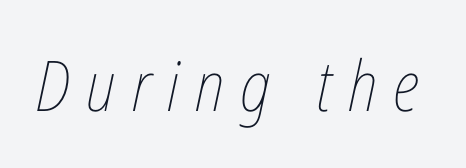
The space beneath each line is pristine and unruled. Bold? No — there's no thickening of the strokes. Character widths vary here, with narrow letters taking less room than wide ones. In terms of letterspacing, this is a distinctly airy, spread setting.
